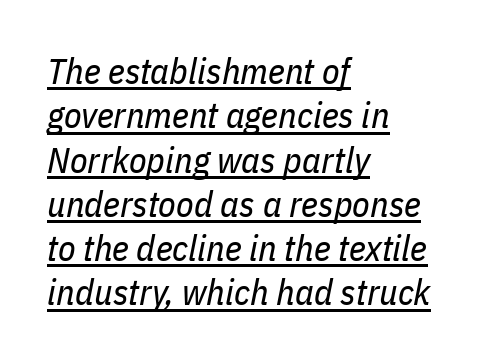
{"italic": "yes", "lean": "right", "slant_degrees": 11, "bold": "no", "weight": "regular", "width": "condensed", "stroke_contrast": "low", "x_height": "medium", "monospaced": "no", "underline": "yes", "align": "left", "line_spacing_ratio": 1.23, "letter_spacing": "normal", "letter_spacing_em": 0.0, "glyph_px": 36}
